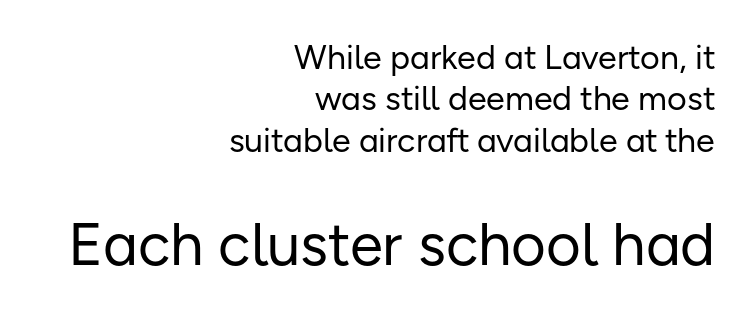
The image shows 60 px regular-weight sans-serif type, upright; set right-aligned, line spacing 1.22x, normal letter spacing, not underlined; the second (bottom) block is 1.76x larger; low stroke contrast and a medium x-height.
